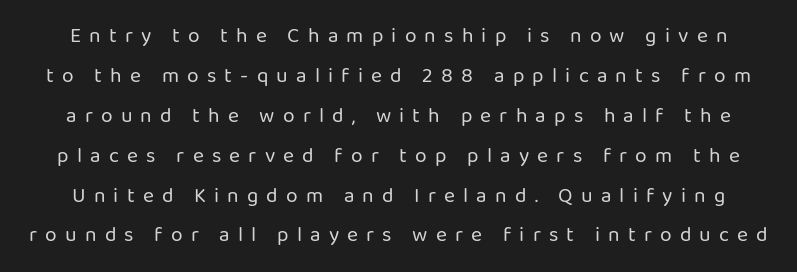
Q: Is the text bold? A: No.
Q: Is the text italic (slanted)? A: No, it is upright.
Q: Is the text underlined? A: No.
Q: Is the spacing between letters normal or unusually wide? A: Unusually wide.
Q: Is the spacing between lines tight, normal or loose? A: Loose.
